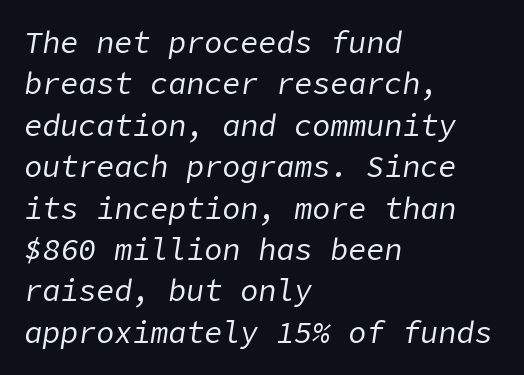
{"italic": "yes", "lean": "right", "slant_degrees": 9, "bold": "no", "weight": "regular", "width": "normal", "stroke_contrast": "low", "x_height": "medium", "underline": "no", "align": "left", "line_spacing": "normal", "line_spacing_ratio": 1.38, "letter_spacing": "normal", "letter_spacing_em": 0.0, "glyph_px": 30}
